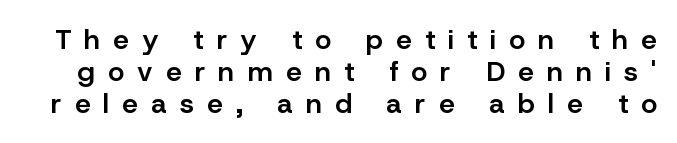
Nope, not italic — everything's standing straight. Cramped leading. Do the characters align in a grid? No, the font is proportional. Weight check: semibold — heavier than regular, not quite bold. Letterform terminals end flat and unadorned throughout the passage.
